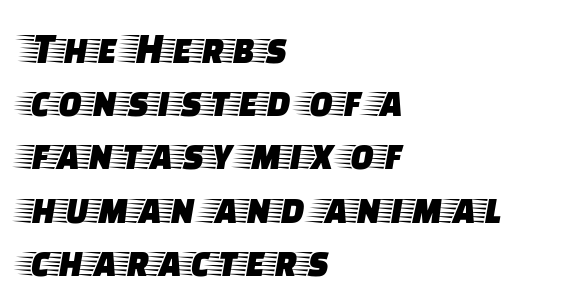
Q: Is the text italic (slanted)? A: Yes.
Q: Is the typeface a serif or a sans-serif typeface? A: Serif.
Q: Is the text underlined? A: No.
Q: How is the paragraph aligned? A: Left-aligned.
Q: Is the spacing between letters normal or unusually wide? A: Normal.
Q: Width (condensed, normal, or wide)? A: Wide.
Q: Stroke contrast? A: Low.
Q: x-height? A: Large.
Q: Monospaced? A: No.
